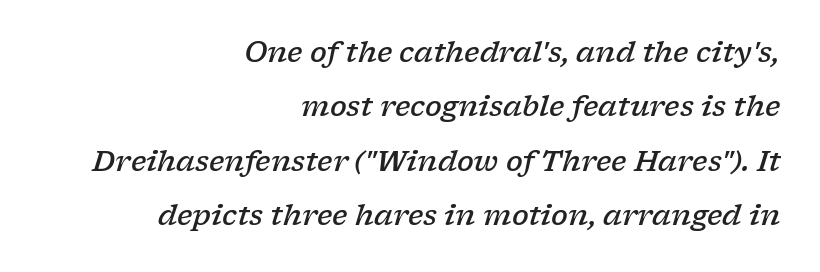
{"serif": "yes", "italic": "yes", "lean": "right", "slant_degrees": 17, "bold": "semi", "weight": "semibold", "width": "wide", "stroke_contrast": "low", "x_height": "medium", "monospaced": "no", "underline": "no", "align": "right", "line_spacing": "loose", "line_spacing_ratio": 1.94, "letter_spacing": "normal", "letter_spacing_em": 0.0, "glyph_px": 28}
